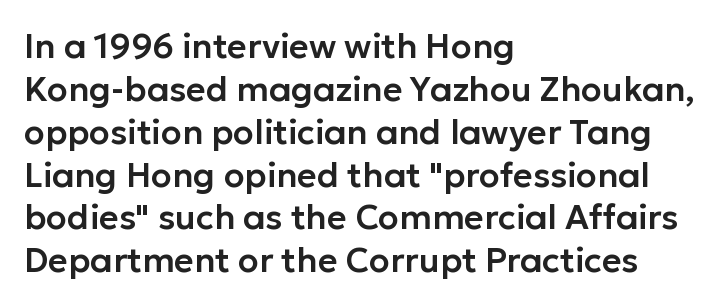
Q: Is the text italic (slanted)? A: No, it is upright.
Q: Is the typeface a serif or a sans-serif typeface? A: Sans-serif.
Q: Is the text underlined? A: No.
Q: How is the paragraph aligned? A: Left-aligned.
Q: Is the spacing between letters normal or unusually wide? A: Normal.
Q: Is the spacing between lines tight, normal or loose? A: Normal.
Q: Width (condensed, normal, or wide)? A: Normal.
Q: Stroke contrast? A: Low.
Q: x-height? A: Medium.
Q: Monospaced? A: No.
